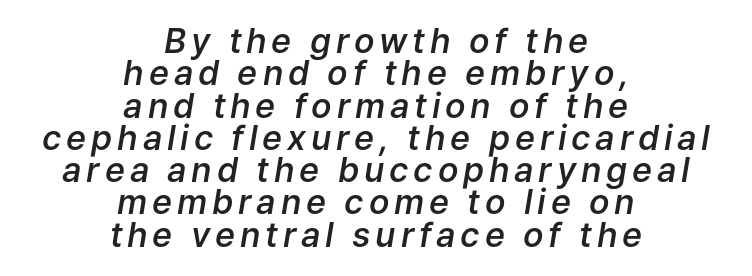
Q: Is the text bold? A: Semi-bold.
Q: Is the text italic (slanted)? A: Yes, it leans right by about 9 degrees.
Q: Is the text underlined? A: No.
Q: How is the paragraph aligned? A: Centered.
Q: Is the spacing between lines tight, normal or loose? A: Tight.
Q: Width (condensed, normal, or wide)? A: Normal.
Q: Stroke contrast? A: Low.
Q: x-height? A: Medium.
Q: Monospaced? A: No.
